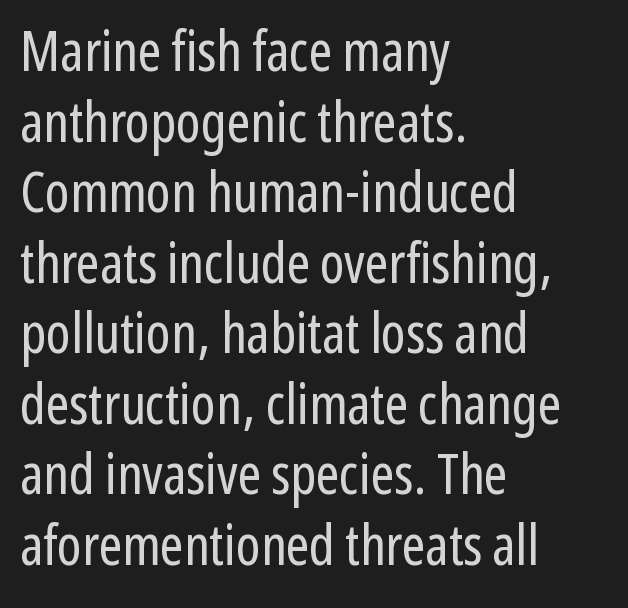
The passage shown is typed in a proportional face where columns would drift. Line spacing here is normal. This sample uses plain, unmodified letter spacing. Quick note: underline off.
